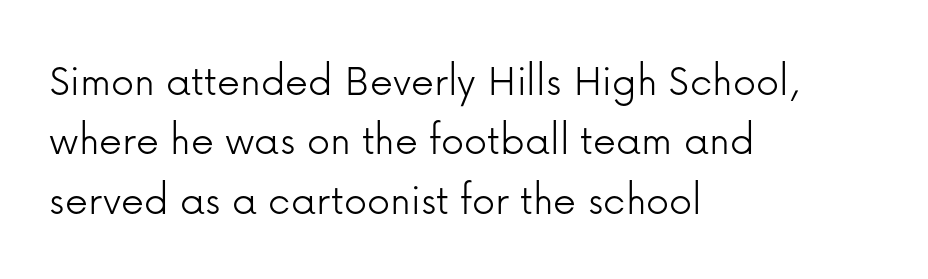
The image shows 46 px light sans-serif type, upright; set left-aligned, normal line spacing (1.29x), normal letter spacing, not underlined; low stroke contrast and a medium x-height.
